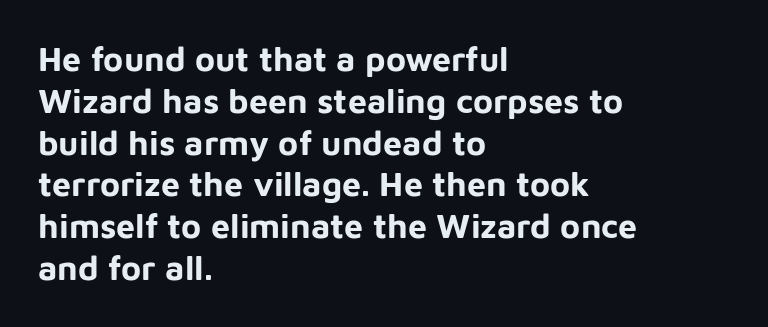
Q: Is the text bold? A: Yes.
Q: Is the text italic (slanted)? A: No, it is upright.
Q: Is the typeface a serif or a sans-serif typeface? A: Sans-serif.
Q: Is the text underlined? A: No.
Q: How is the paragraph aligned? A: Left-aligned.
Q: Is the spacing between letters normal or unusually wide? A: Normal.
Q: Width (condensed, normal, or wide)? A: Normal.
Q: Stroke contrast? A: Low.
Q: x-height? A: Medium.
Q: Monospaced? A: No.
